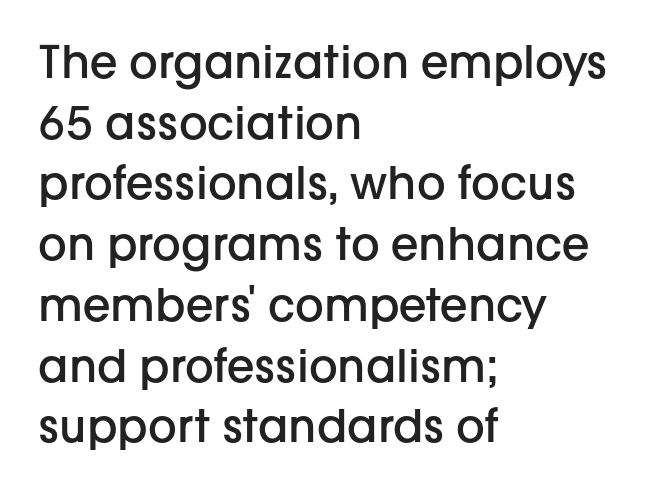
Q: Is the text bold? A: Semi-bold.
Q: Is the text italic (slanted)? A: No, it is upright.
Q: Is the typeface a serif or a sans-serif typeface? A: Sans-serif.
Q: Is the text underlined? A: No.
Q: How is the paragraph aligned? A: Left-aligned.
Q: Is the spacing between letters normal or unusually wide? A: Normal.
Q: Is the spacing between lines tight, normal or loose? A: Normal.
Q: Width (condensed, normal, or wide)? A: Normal.
Q: Stroke contrast? A: Low.
Q: x-height? A: Medium.
Q: Monospaced? A: No.
